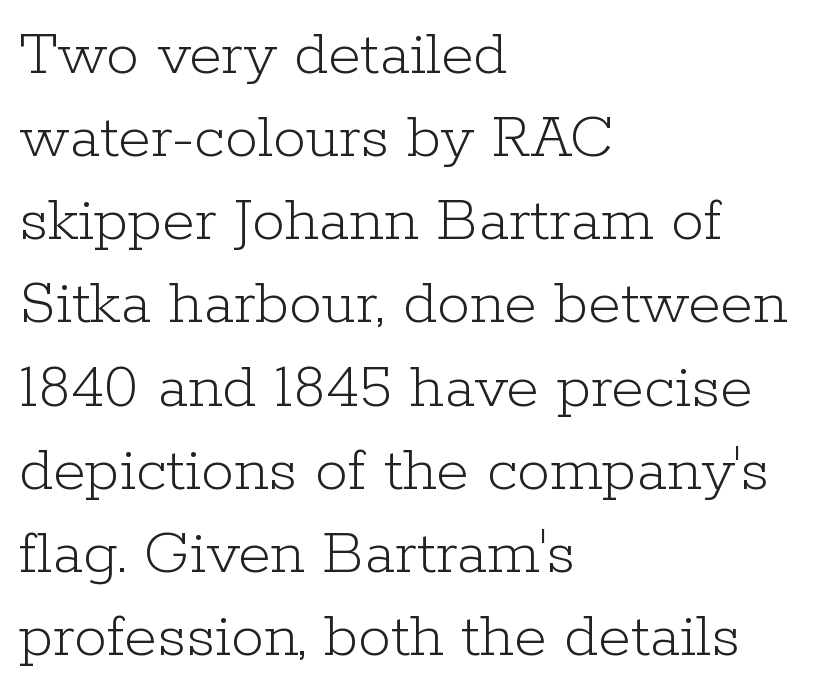
Q: Is the text bold? A: No.
Q: Is the text italic (slanted)? A: No, it is upright.
Q: Is the typeface a serif or a sans-serif typeface? A: Serif.
Q: Is the text underlined? A: No.
Q: How is the paragraph aligned? A: Left-aligned.
Q: Is the spacing between letters normal or unusually wide? A: Normal.
Q: Is the spacing between lines tight, normal or loose? A: Normal.
Q: Width (condensed, normal, or wide)? A: Normal.
Q: Stroke contrast? A: Low.
Q: x-height? A: Medium.
Q: Monospaced? A: No.
